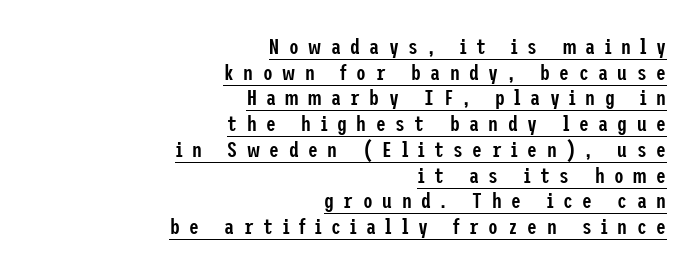
Students, observe the line beneath the letters — that is underlining. The font's upright variant was chosen for this text. In CSS terms this would be text-align: right. Typesetter's note: demi weight, one step under bold.
